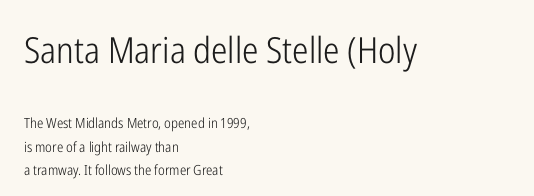
The image shows 36 px light, condensed sans-serif type, upright; set left-aligned, normal line spacing (1.68x), normal letter spacing, not underlined; the first (top) block is 2.57x larger; low stroke contrast and a medium x-height.
